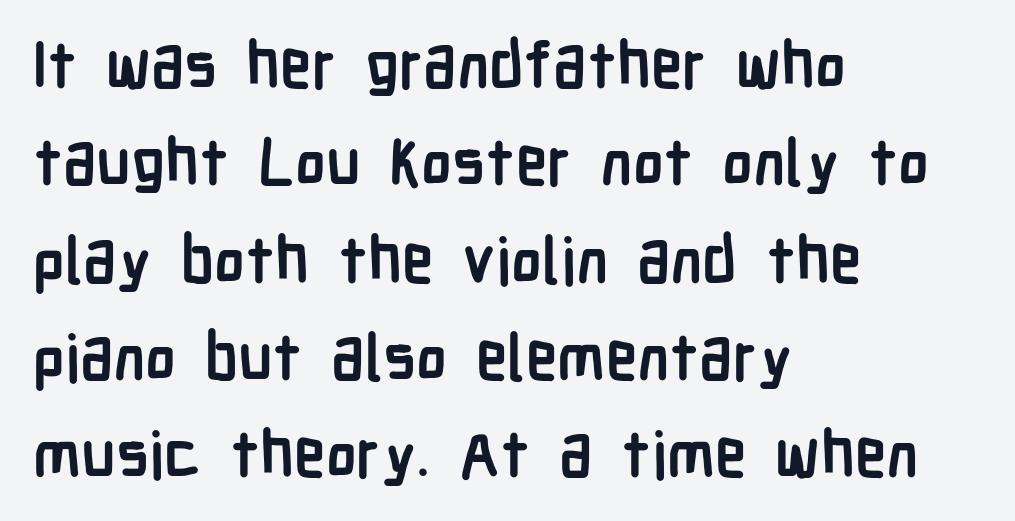
The image shows 64 px semibold, condensed sans-serif type, upright; set left-aligned, normal line spacing (1.52x), normal letter spacing, not underlined; low stroke contrast and a medium x-height.
